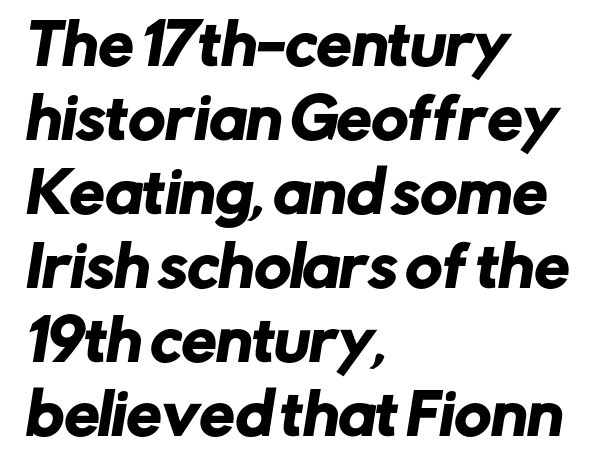
{"serif": "no", "width": "normal", "stroke_contrast": "low", "x_height": "medium", "monospaced": "no", "underline": "no", "align": "left", "line_spacing": "normal", "line_spacing_ratio": 1.32, "letter_spacing": "normal", "letter_spacing_em": 0.0, "glyph_px": 56}
